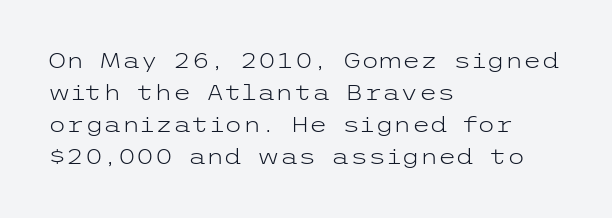
{"italic": "no", "bold": "no", "underline": "no", "align": "left", "line_spacing": "normal", "line_spacing_ratio": 1.53, "letter_spacing": "normal", "letter_spacing_em": 0.0, "glyph_px": 21}
